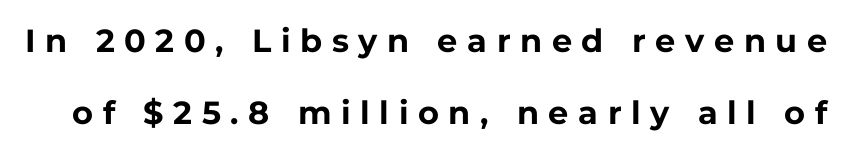
{"serif": "no", "italic": "no", "bold": "yes", "weight": "bold", "width": "normal", "stroke_contrast": "low", "x_height": "medium", "monospaced": "no", "underline": "no", "line_spacing": "loose", "line_spacing_ratio": 2.25, "letter_spacing": "wide", "letter_spacing_em": 0.3, "glyph_px": 32}
